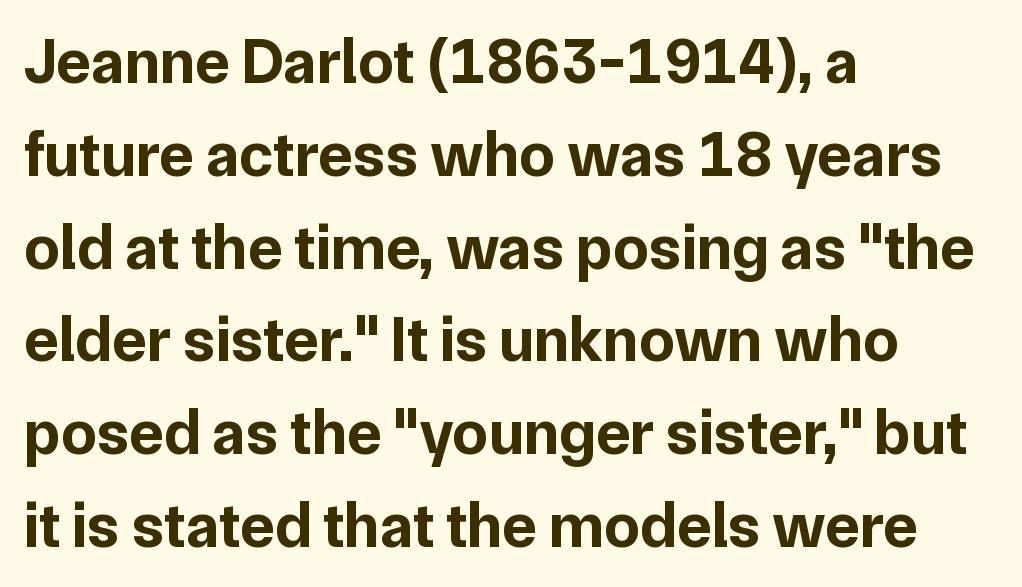
The image shows 64 px bold sans-serif type, upright; set left-aligned, normal line spacing (1.45x), normal letter spacing, not underlined; low stroke contrast and a medium x-height.
